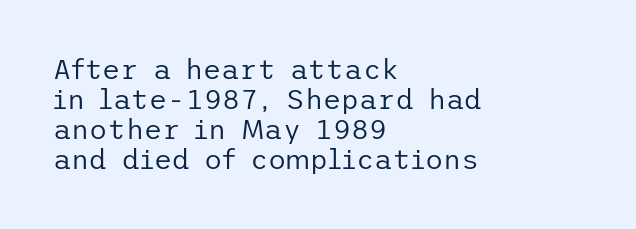
The image shows 28 px regular-weight sans-serif type, upright; set left-aligned, tight line spacing (1.07x), normal letter spacing, not underlined; low stroke contrast and a medium x-height.
